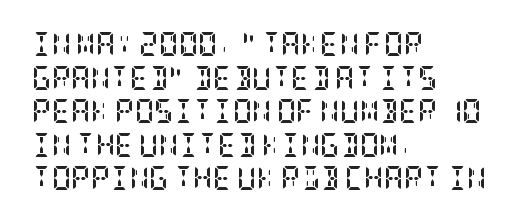
The image shows 24 px bold type, upright; set left-aligned, normal line spacing (1.4x), normal letter spacing, not underlined.
